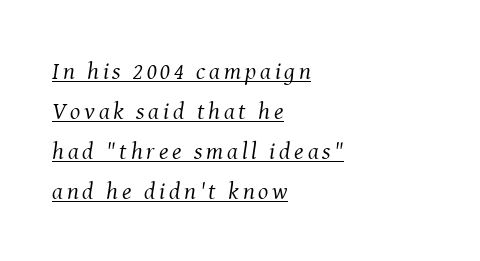
{"italic": "yes", "lean": "right", "slant_degrees": 8, "bold": "no", "underline": "yes", "align": "left", "line_spacing": "normal", "line_spacing_ratio": 1.67, "glyph_px": 24}
